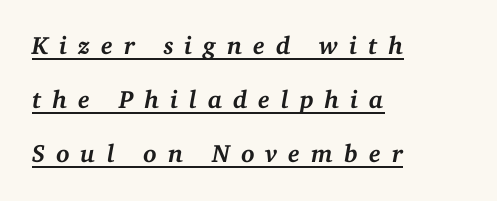
{"italic": "yes", "lean": "right", "slant_degrees": 11, "bold": "yes", "underline": "yes", "align": "left", "line_spacing": "loose", "line_spacing_ratio": 2.17, "letter_spacing": "wide", "letter_spacing_em": 0.43, "glyph_px": 25}
